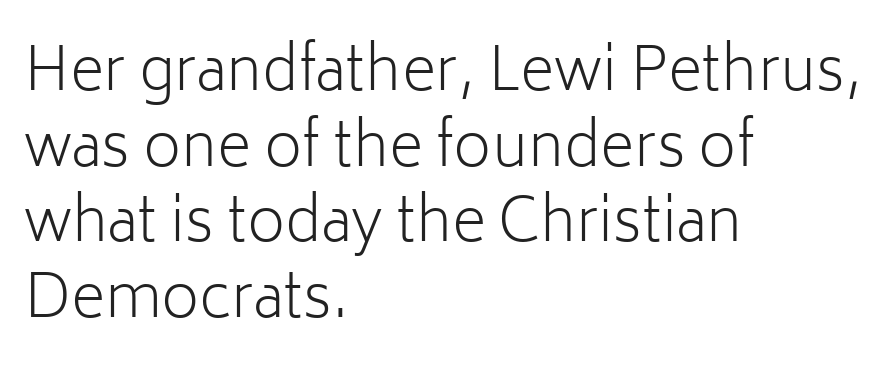
The image shows 59 px light sans-serif type, upright; set left-aligned, normal line spacing (1.28x), normal letter spacing, not underlined; low stroke contrast and a medium x-height.
